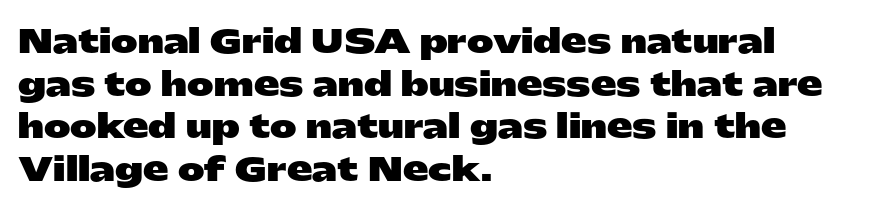
The passage shown stacks its lines at a standard gap. Note the varied advance widths — an 'i' is clearly narrower than an 'm'. Does the copy run flush right? No — it runs flush left. These lines are composed in type without serifs. Between one letter and the next there's only the usual sliver of space.
